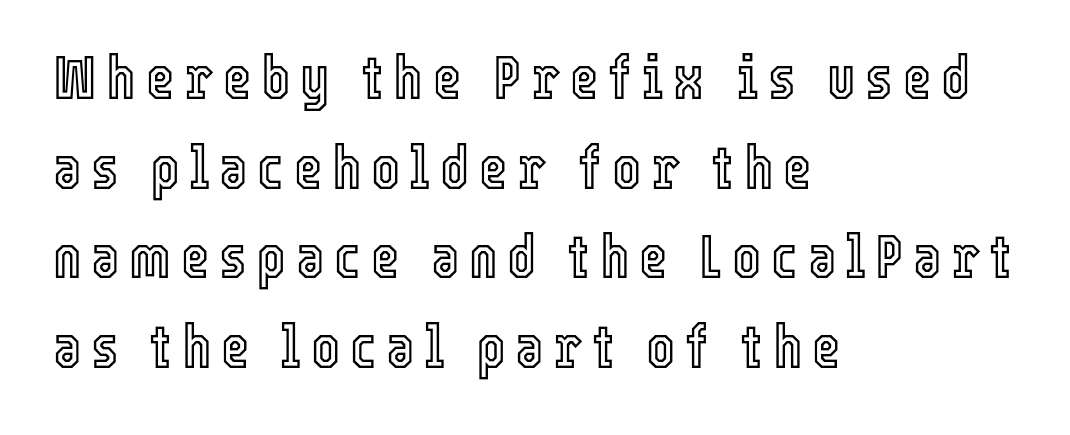
Q: Is the text italic (slanted)? A: No, it is upright.
Q: Is the text underlined? A: No.
Q: How is the paragraph aligned? A: Left-aligned.
Q: Is the spacing between lines tight, normal or loose? A: Normal.
Q: Width (condensed, normal, or wide)? A: Condensed.
Q: x-height? A: Medium.
Q: Monospaced? A: No.
